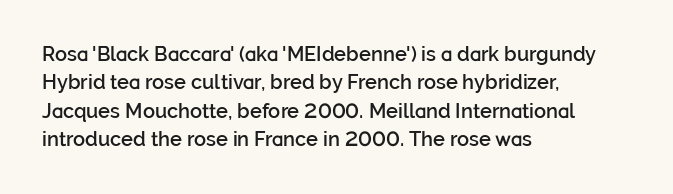
The image shows 20 px text type, upright; set left-aligned, normal line spacing (1.42x), normal letter spacing, not underlined.
